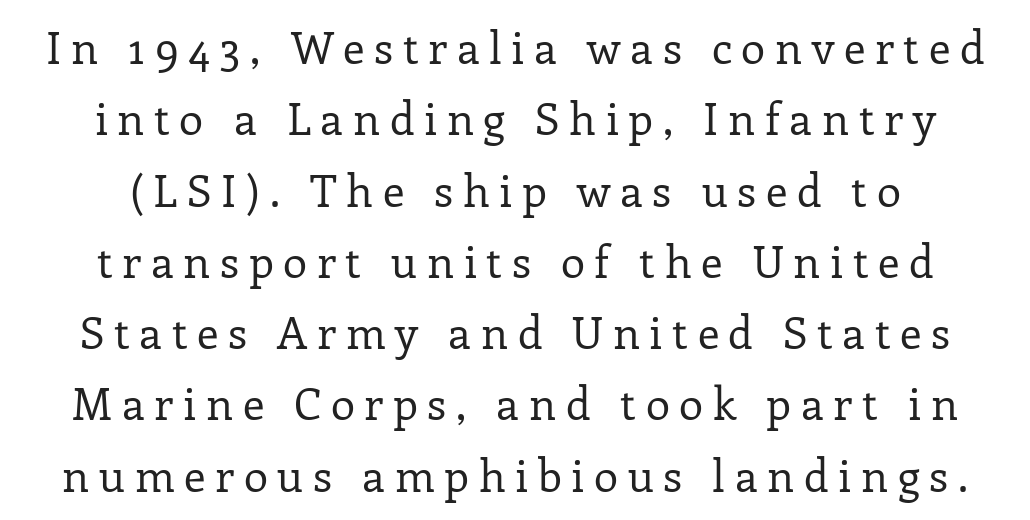
The image shows 44 px regular-weight serif type, upright; set centered, normal line spacing (1.62x), unusually wide letter spacing (+0.22 em), not underlined; low stroke contrast and a medium x-height.
